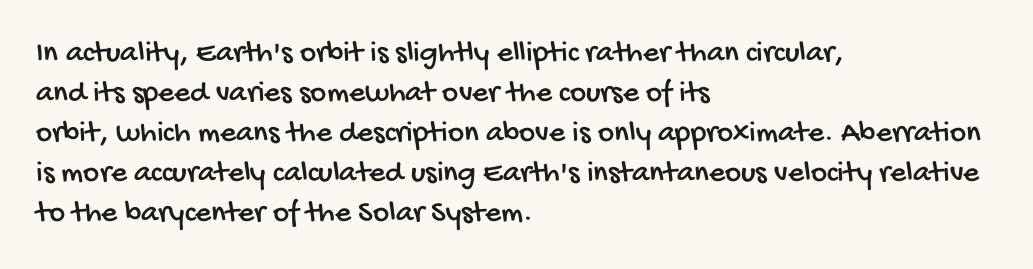
Q: Is the typeface a serif or a sans-serif typeface? A: Sans-serif.
Q: Is the text underlined? A: No.
Q: How is the paragraph aligned? A: Left-aligned.
Q: Is the spacing between letters normal or unusually wide? A: Normal.
Q: Is the spacing between lines tight, normal or loose? A: Normal.
Q: Width (condensed, normal, or wide)? A: Condensed.
Q: Stroke contrast? A: Low.
Q: x-height? A: Large.
Q: Monospaced? A: No.
